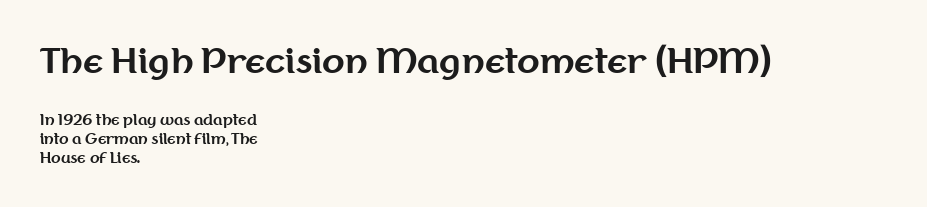
The rendering uses natural spacing where letterforms have individual widths. The letterforms sit shoulder to shoulder at normal distance. Descender tails drop into unmarked territory. Is there any slant? The stems are plumb. Casual observation: everything's shoved over to the left.
